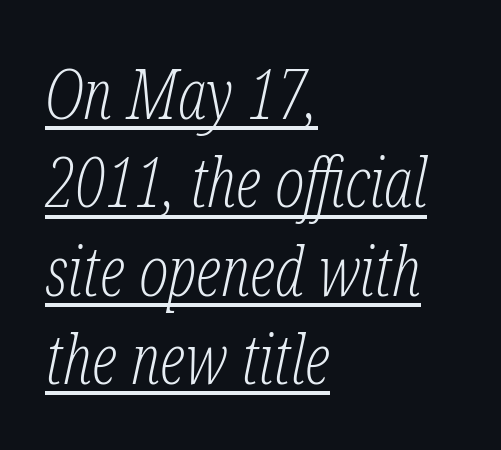
Default kerning and tracking; the words read as compact shapes. The typesetting does not lean heavy: it is not bold. Each new line begins a customary step beneath the previous one. Posture: slanted. Caption: multi-line text, flush left, ragged right.
